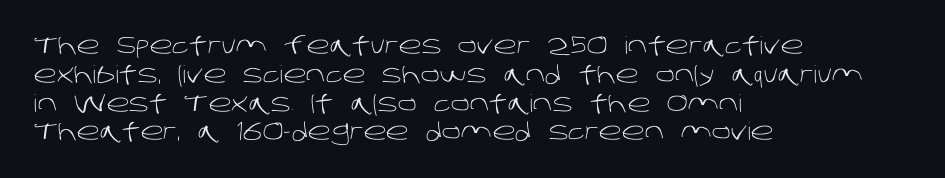
Q: Is the text bold? A: No.
Q: Is the text underlined? A: No.
Q: How is the paragraph aligned? A: Left-aligned.
Q: Is the spacing between letters normal or unusually wide? A: Normal.
